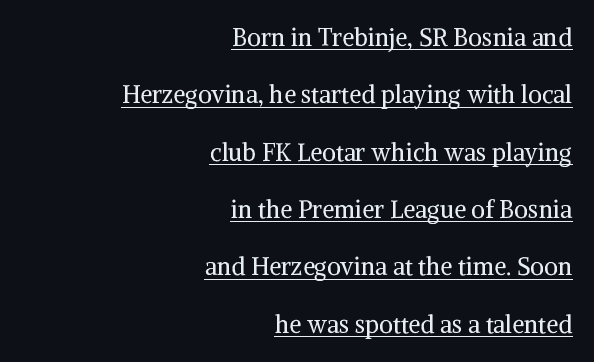
The image shows 24 px text type, upright; set right-aligned, loose line spacing (2.39x), normal letter spacing, underlined.
